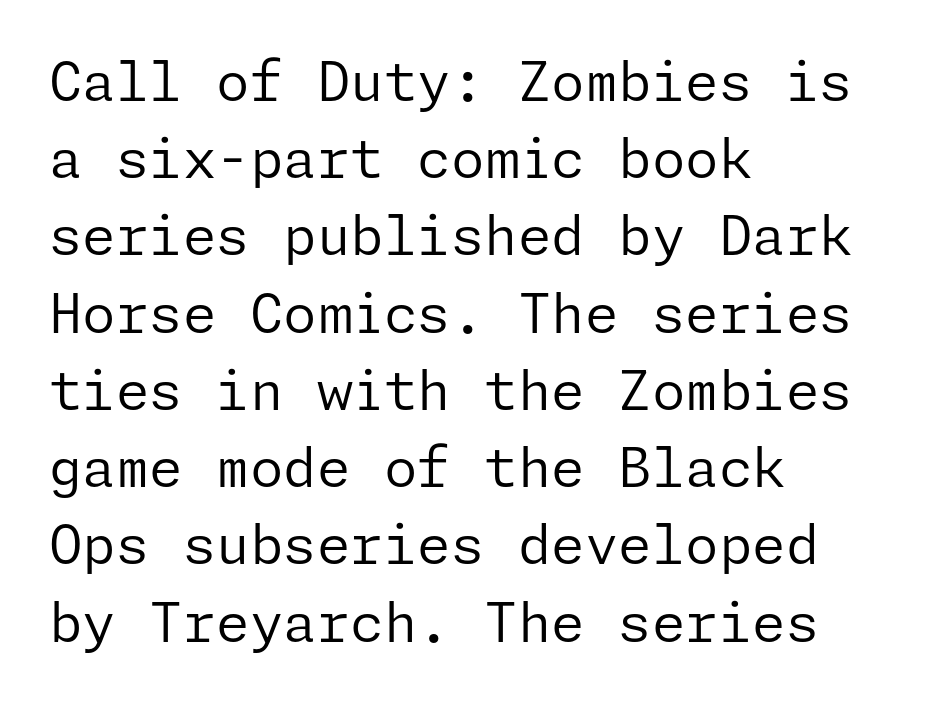
Leftover space on each line is placed entirely after the last word. Regular leading. There is no visible air inserted between adjacent glyphs. These lines were composed using upright roman letters. The space directly below the letters is spotless.
